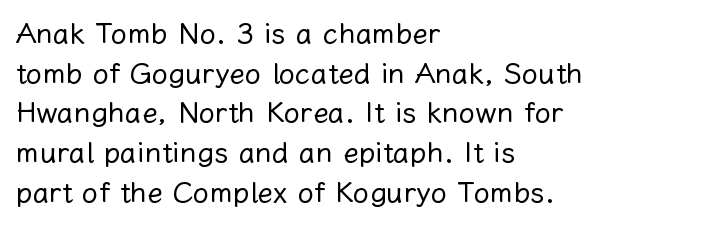
The image shows 29 px regular-weight type, upright; set left-aligned, normal line spacing (1.37x), normal letter spacing, not underlined; low stroke contrast and a medium x-height.
